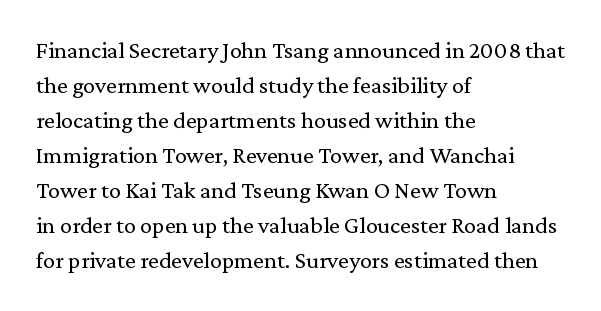
The image shows 24 px text type, upright; set left-aligned, normal line spacing (1.46x), normal letter spacing, not underlined.
